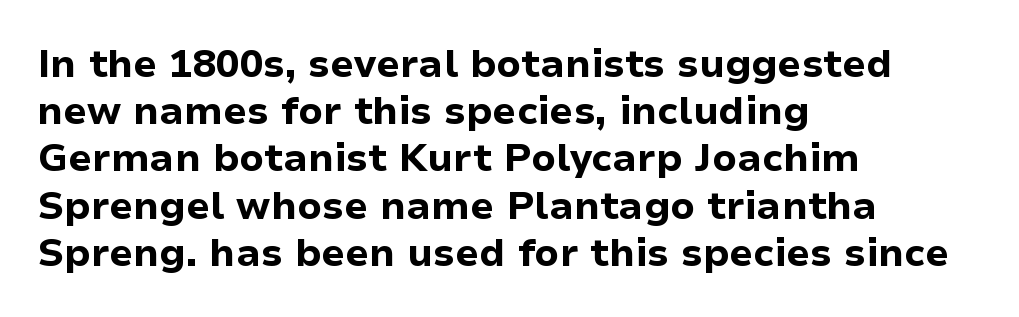
The rag falls on the right side of this text block. A roman cut, with each character standing at attention. Nobody touched the tracking dial on this one. Each glyph is drawn with heavy, bold strokes. Bare-footed words on every line.
